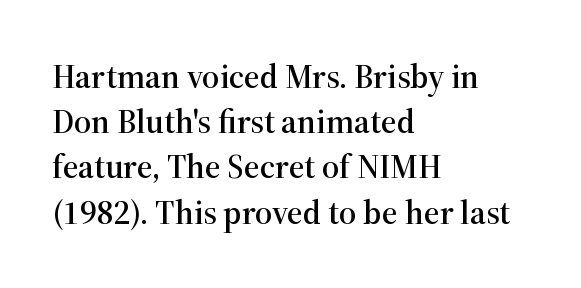
The image shows 34 px serif type, upright; set left-aligned, normal line spacing (1.33x), normal letter spacing, not underlined; high stroke contrast and a medium x-height.
